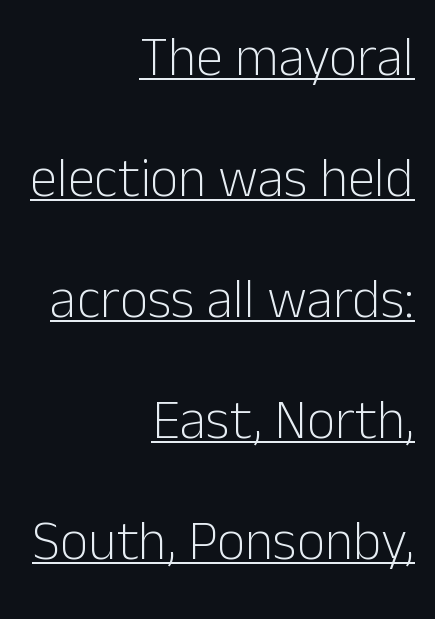
Notice how the stems are strictly vertical — no italics here. The compositor pushed each line to the right boundary. To sum up the face: it is a sans, with no serifs. Proportional: the letters do not fall into vertical columns. Each new line begins a long way beneath the previous one. Does a line run under the words? Yes, clearly.
